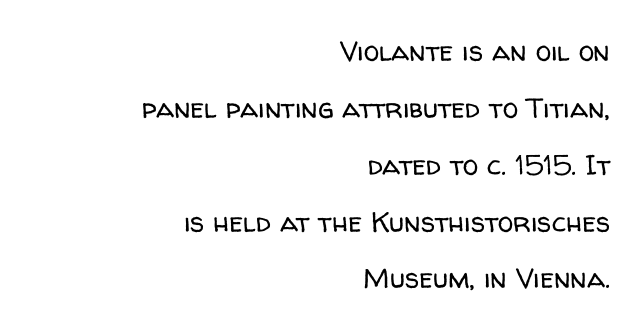
Q: Is the text bold? A: No.
Q: Is the text italic (slanted)? A: No, it is upright.
Q: Is the typeface a serif or a sans-serif typeface? A: Sans-serif.
Q: Is the text underlined? A: No.
Q: How is the paragraph aligned? A: Right-aligned.
Q: Is the spacing between letters normal or unusually wide? A: Normal.
Q: Is the spacing between lines tight, normal or loose? A: Loose.
Q: Width (condensed, normal, or wide)? A: Normal.
Q: Stroke contrast? A: Low.
Q: x-height? A: Medium.
Q: Monospaced? A: No.
